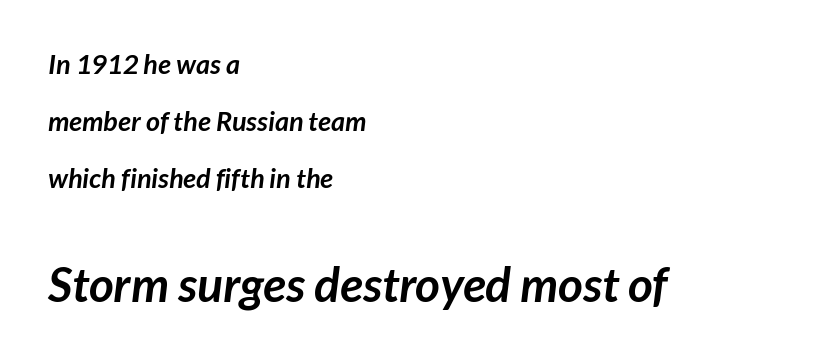
{"serif": "no", "bold": "yes", "weight": "semibold", "width": "normal", "stroke_contrast": "low", "x_height": "medium", "monospaced": "no", "underline": "no", "align": "left", "line_spacing": "loose", "line_spacing_ratio": 2.11, "letter_spacing": "normal", "letter_spacing_em": 0.0, "larger_block": "second", "size_ratio": 1.78, "glyph_px": 48}
